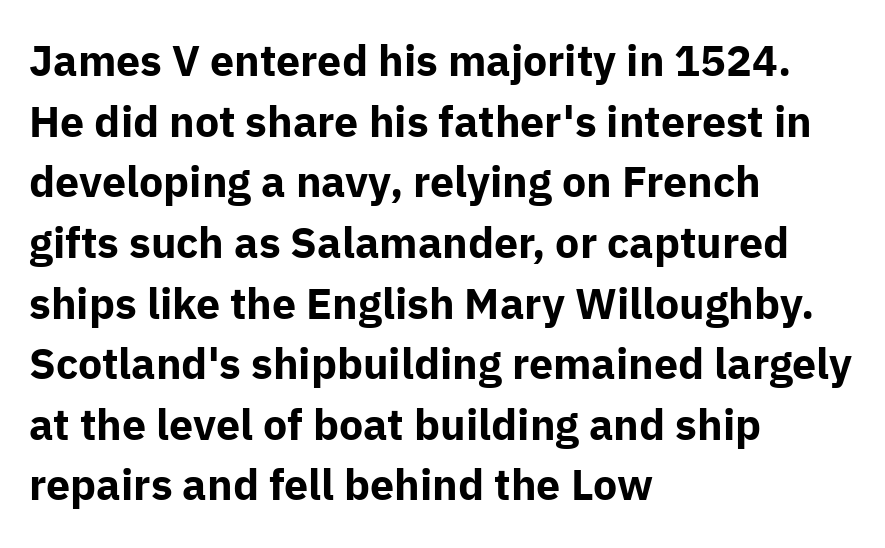
{"serif": "no", "italic": "no", "bold": "yes", "weight": "bold", "width": "normal", "stroke_contrast": "low", "x_height": "medium", "monospaced": "no", "underline": "no", "align": "left", "line_spacing": "normal", "line_spacing_ratio": 1.41, "letter_spacing": "normal", "letter_spacing_em": 0.0, "glyph_px": 43}
